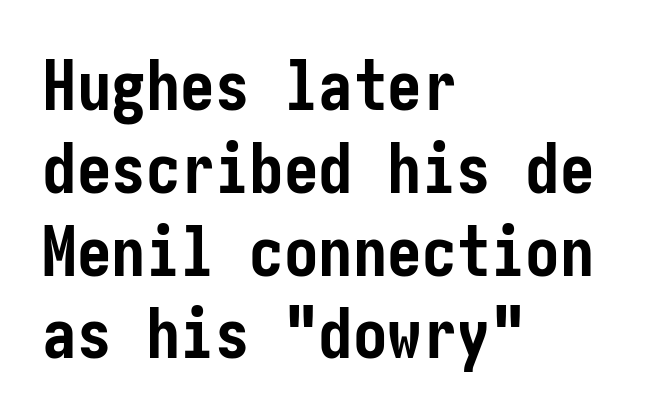
{"serif": "no", "italic": "no", "bold": "yes", "weight": "semibold", "width": "condensed", "stroke_contrast": "low", "x_height": "medium", "underline": "no", "align": "left", "line_spacing_ratio": 1.2, "letter_spacing": "normal", "letter_spacing_em": 0.0, "glyph_px": 69}
